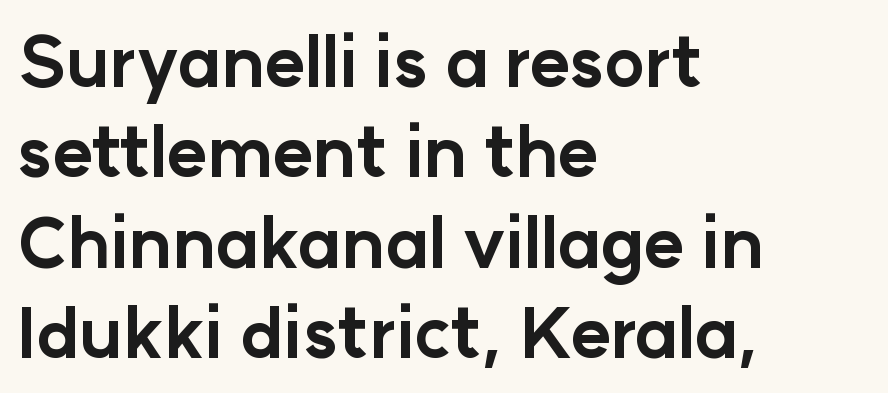
The rendering anchors every line to the left-hand side. The typeface chosen for these lines omits serifs. What stands out about the letter spacing? Nothing — it is the standard amount. Every character sits straight up, as roman type does. Each new line begins a customary step beneath the previous one.
